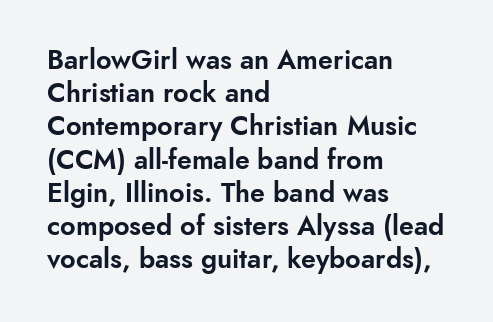
Every row of glyphs begins at an identical x-position on the left. These lines were composed using upright roman letters. Standard letterfit; no display-style spreading of the glyphs. The glyphs are unaccompanied by any horizontal stroke below them.
